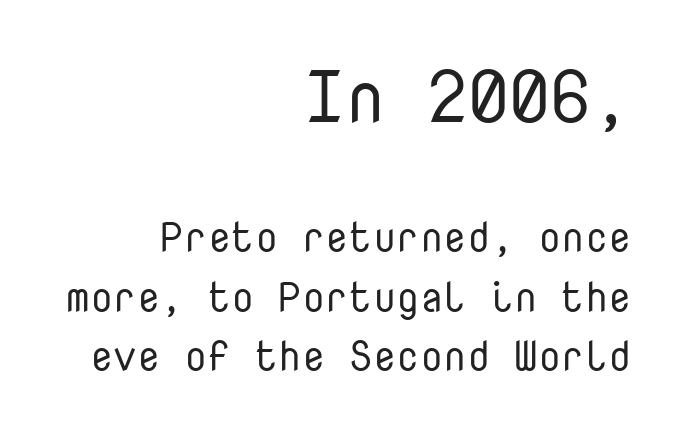
{"serif": "no", "italic": "no", "bold": "no", "weight": "regular", "width": "normal", "stroke_contrast": "low", "x_height": "medium", "monospaced": "yes", "underline": "no", "align": "right", "line_spacing": "normal", "line_spacing_ratio": 1.42, "letter_spacing": "normal", "letter_spacing_em": 0.0, "larger_block": "first", "size_ratio": 1.74, "glyph_px": 73}
